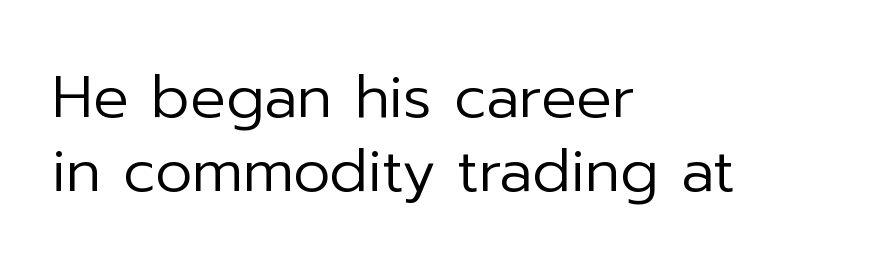
Q: Is the text bold? A: No.
Q: Is the text italic (slanted)? A: No, it is upright.
Q: Is the typeface a serif or a sans-serif typeface? A: Sans-serif.
Q: Is the text underlined? A: No.
Q: How is the paragraph aligned? A: Left-aligned.
Q: Is the spacing between letters normal or unusually wide? A: Normal.
Q: Is the spacing between lines tight, normal or loose? A: Normal.
Q: Width (condensed, normal, or wide)? A: Normal.
Q: Stroke contrast? A: Low.
Q: x-height? A: Medium.
Q: Monospaced? A: No.
